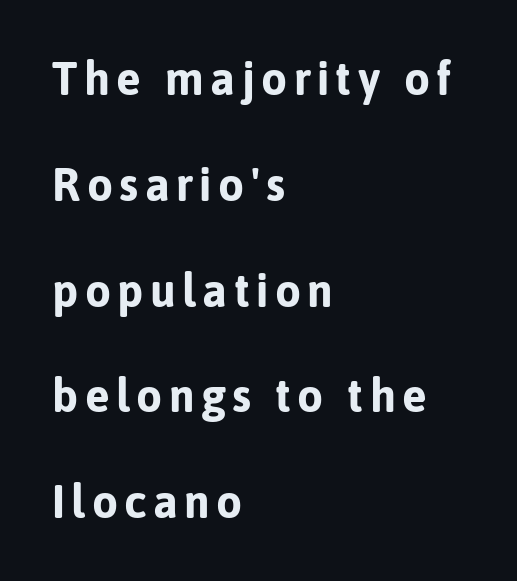
The area under the type is left untouched. The lines are quadded left. Italic? Not at all — the glyphs are vertical. The passage shown is typed in a proportional face where columns would drift. Loosely led — the rows are spread out. Typesetter's note: full bold, strokes at maximum text heaviness.
